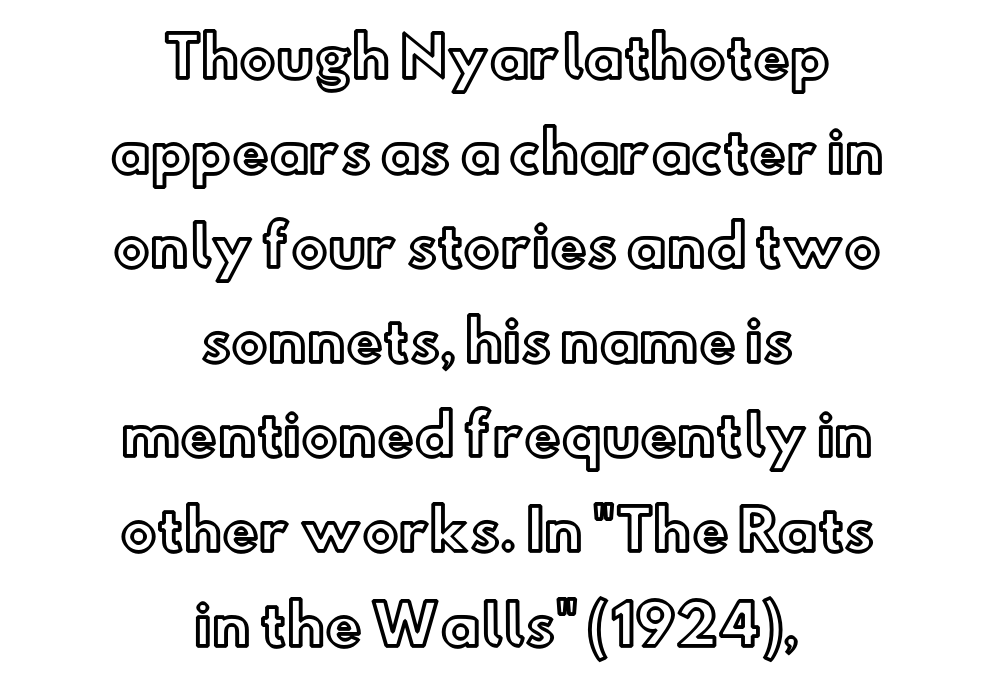
Quick note: underline off. In terms of posture, this sample is upright. This sample has the flowing, uneven cadence of proportional lettering. Notice how the passage keeps no hard edge, just a central spine. Words appear dense and cohesive because spacing is normal.
